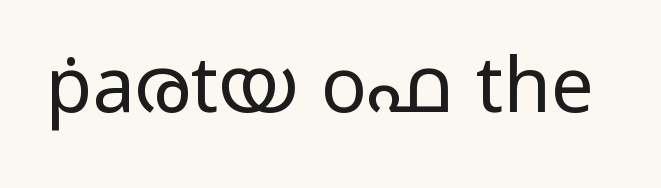
Q: Is the text bold? A: No.
Q: Is the text italic (slanted)? A: No, it is upright.
Q: Is the typeface a serif or a sans-serif typeface? A: Sans-serif.
Q: Is the text underlined? A: No.
Q: Is the spacing between letters normal or unusually wide? A: Normal.
Q: Width (condensed, normal, or wide)? A: Wide.
Q: Stroke contrast? A: Low.
Q: x-height? A: Medium.
Q: Monospaced? A: No.
